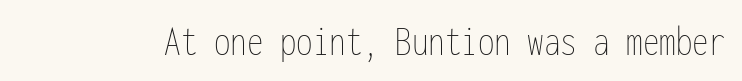
The gaps between neighbouring characters are ordinary and unremarkable. You could count columns in this text — the font is strictly monospaced. Ascenders rise straight up at ninety degrees. The specimen omits any rule beneath the text block's lines.
